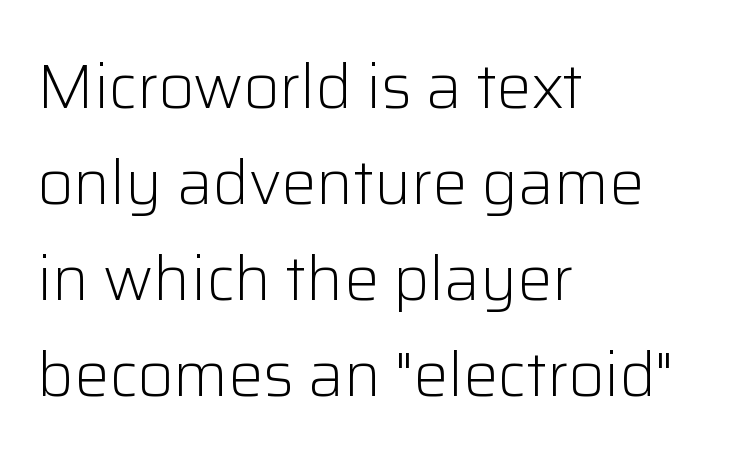
The image shows 62 px light sans-serif type, upright; set left-aligned, normal line spacing (1.55x), normal letter spacing, not underlined; low stroke contrast and a medium x-height.
